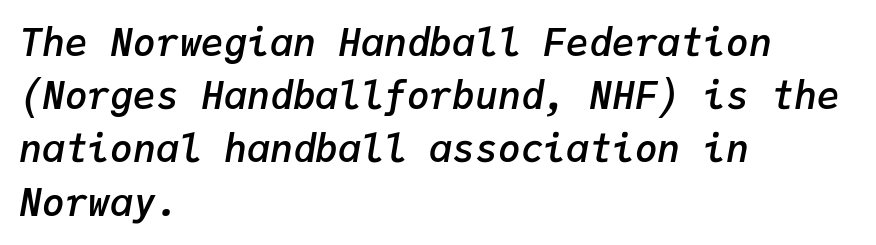
Q: Is the text bold? A: Semi-bold.
Q: Is the text italic (slanted)? A: Yes, it leans right by about 9 degrees.
Q: Is the text underlined? A: No.
Q: How is the paragraph aligned? A: Left-aligned.
Q: Is the spacing between letters normal or unusually wide? A: Normal.
Q: Is the spacing between lines tight, normal or loose? A: Normal.
Q: Width (condensed, normal, or wide)? A: Normal.
Q: Stroke contrast? A: Low.
Q: x-height? A: Medium.
Q: Monospaced? A: Yes.
